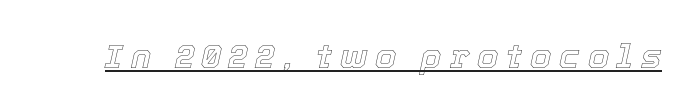
This sample has the flowing, uneven cadence of proportional lettering. In terms of posture, this sample is oblique. Like a heading marked for emphasis, these lines bear an underscore. The tracking reads as deliberately expanded to a designer's eye.
